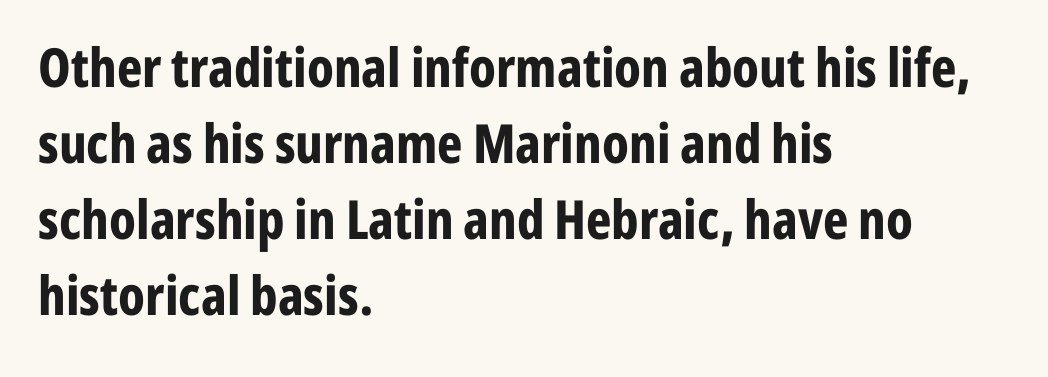
Looks like regular typesetting: each glyph gets only the width it needs. Every stem runs plumb, perpendicular to the baseline. The typesetter chose a ragged-right arrangement here. Strokes here are thick enough to call this a true bold.
